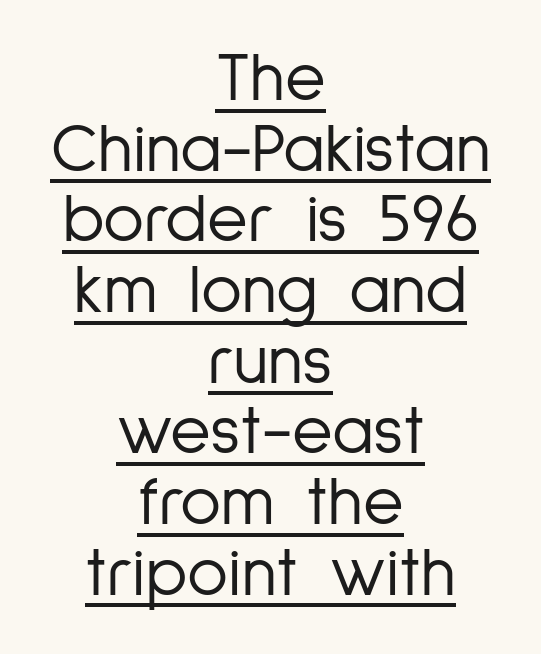
The image shows 70 px light, condensed sans-serif type, upright; set centered, tight line spacing (1.01x), normal letter spacing, underlined; low stroke contrast and a medium x-height.
